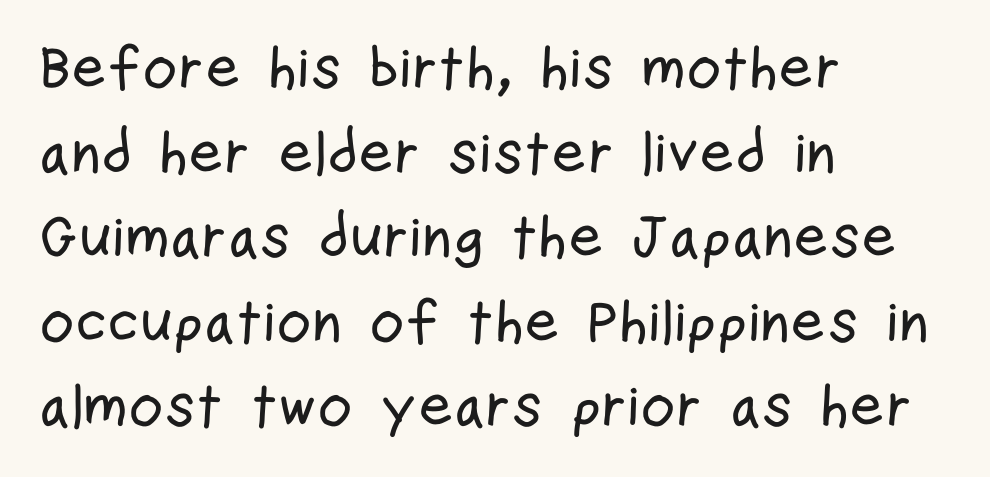
The image shows 60 px condensed sans-serif type, upright; set left-aligned, normal line spacing (1.41x), normal letter spacing, not underlined; low stroke contrast and a medium x-height.
